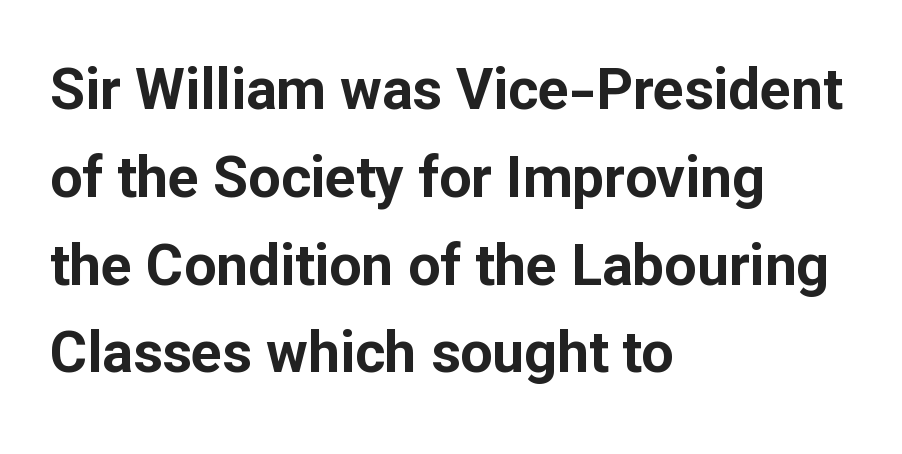
Typesetter's note: full bold, strokes at maximum text heaviness. This sample is left-justified, so line endings fall wherever the words run out. Does the leading feel generous? No, just average. Spacing verdict: proportional, widths tailored to each character. Classification — sans serif.
